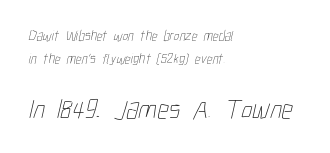
The image shows 28 px thin, condensed type; set left-aligned, normal line spacing (1.61x), normal letter spacing, not underlined; the second (bottom) block is 2.0x larger; low stroke contrast and a medium x-height.
